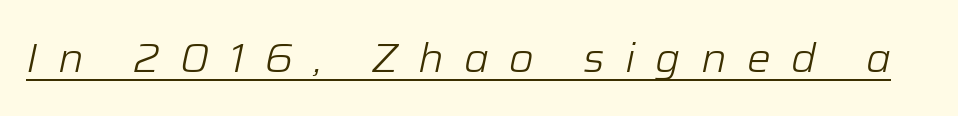
Q: Is the text bold? A: No.
Q: Is the text italic (slanted)? A: Yes, it leans right by about 12 degrees.
Q: Is the text underlined? A: Yes.
Q: Is the spacing between letters normal or unusually wide? A: Unusually wide.
Q: Width (condensed, normal, or wide)? A: Normal.
Q: Stroke contrast? A: Low.
Q: x-height? A: Medium.
Q: Monospaced? A: No.
